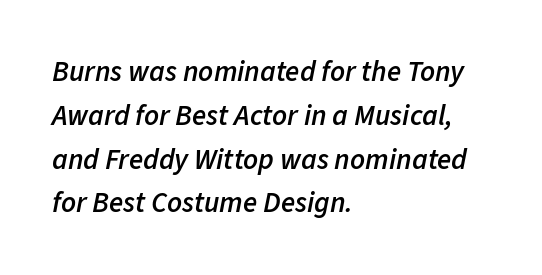
{"italic": "yes", "lean": "right", "slant_degrees": 11, "bold": "semi", "weight": "semibold", "width": "normal", "stroke_contrast": "low", "x_height": "medium", "monospaced": "no", "underline": "no", "align": "left", "line_spacing": "normal", "line_spacing_ratio": 1.51, "letter_spacing": "normal", "letter_spacing_em": 0.0, "glyph_px": 29}
